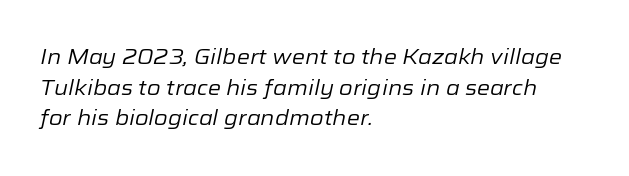
The letters sit at their default tracking, neither squeezed nor spread. All the whitespace from short lines collects on the right. The strokes are not fattened; the text isn't bold. Descender tails drop into unmarked territory. Compared with typical paragraphs, the rows here are spaced about the same. The whole block is typeset with a tilt.
